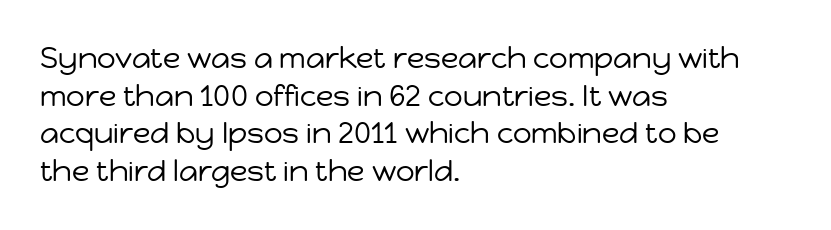
{"serif": "no", "italic": "no", "bold": "no", "weight": "regular", "width": "normal", "stroke_contrast": "low", "x_height": "medium", "monospaced": "no", "underline": "no", "align": "left", "line_spacing": "normal", "line_spacing_ratio": 1.3, "letter_spacing": "normal", "letter_spacing_em": 0.0, "glyph_px": 29}
